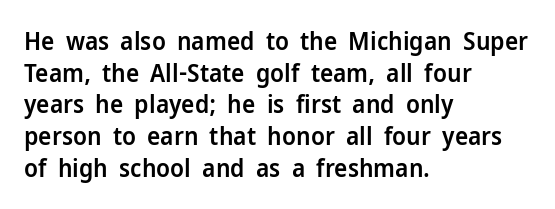
Q: Is the text bold? A: Semi-bold.
Q: Is the text italic (slanted)? A: No, it is upright.
Q: Is the text underlined? A: No.
Q: How is the paragraph aligned? A: Left-aligned.
Q: Is the spacing between letters normal or unusually wide? A: Normal.
Q: Is the spacing between lines tight, normal or loose? A: Normal.
